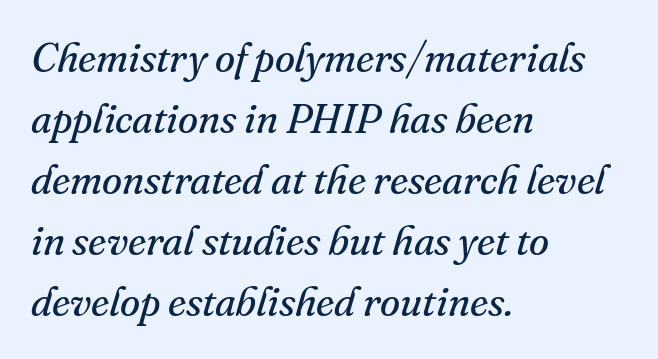
{"serif": "yes", "italic": "yes", "lean": "right", "slant_degrees": 16, "bold": "no", "weight": "regular", "width": "normal", "stroke_contrast": "medium", "x_height": "small", "monospaced": "no", "underline": "no", "align": "left", "line_spacing": "normal", "line_spacing_ratio": 1.49, "letter_spacing": "normal", "letter_spacing_em": 0.0, "glyph_px": 41}
